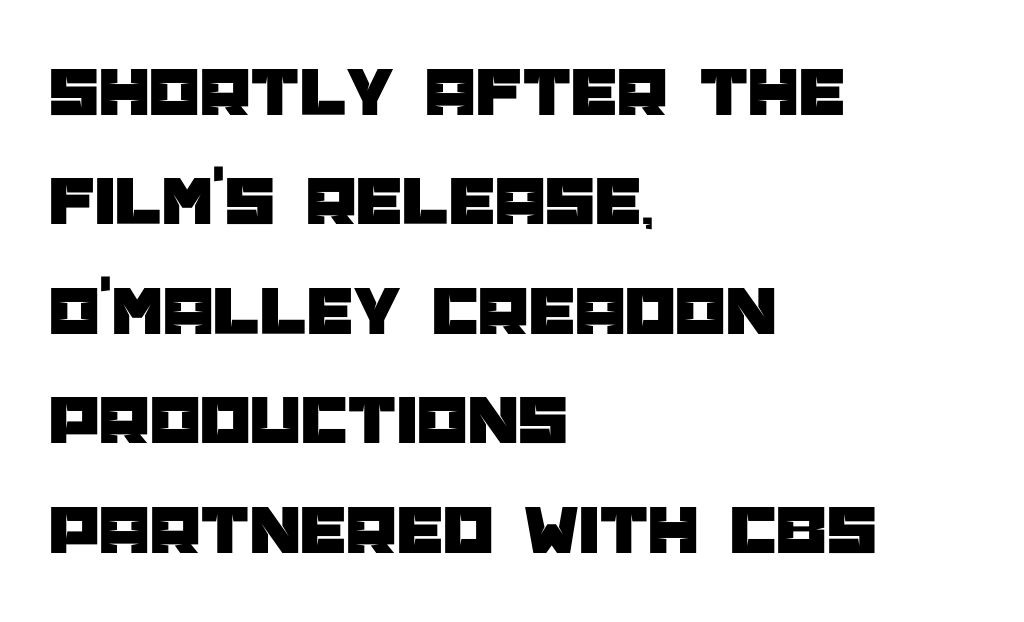
{"serif": "no", "italic": "no", "width": "normal", "stroke_contrast": "low", "x_height": "large", "monospaced": "no", "underline": "no", "align": "left", "line_spacing": "normal", "line_spacing_ratio": 1.52, "letter_spacing": "normal", "letter_spacing_em": 0.0, "glyph_px": 72}
